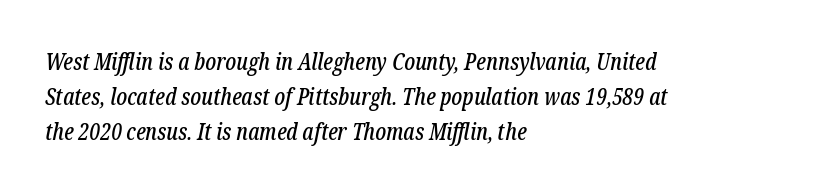
This rendering leaves character spacing at its baseline value. Honestly, the row spacing looks completely unremarkable. The ragged edge is on the right, which tells us the setting is flush left. Check under the words: just untouched page. In terms of posture, this sample is oblique.
